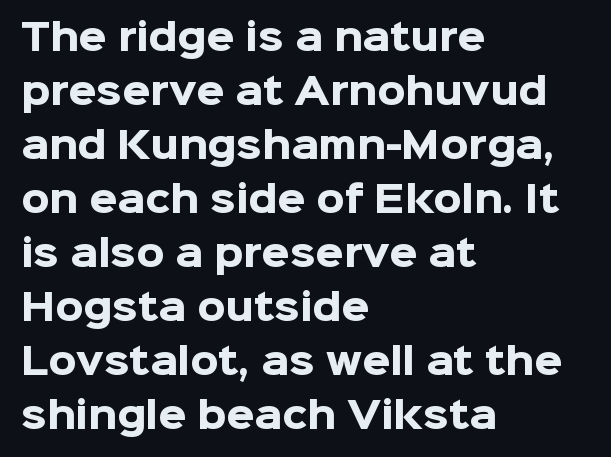
Q: Is the text bold? A: Yes.
Q: Is the text italic (slanted)? A: No, it is upright.
Q: Is the typeface a serif or a sans-serif typeface? A: Sans-serif.
Q: Is the text underlined? A: No.
Q: How is the paragraph aligned? A: Left-aligned.
Q: Is the spacing between letters normal or unusually wide? A: Normal.
Q: Is the spacing between lines tight, normal or loose? A: Normal.
Q: Width (condensed, normal, or wide)? A: Normal.
Q: Stroke contrast? A: Low.
Q: x-height? A: Medium.
Q: Monospaced? A: No.
